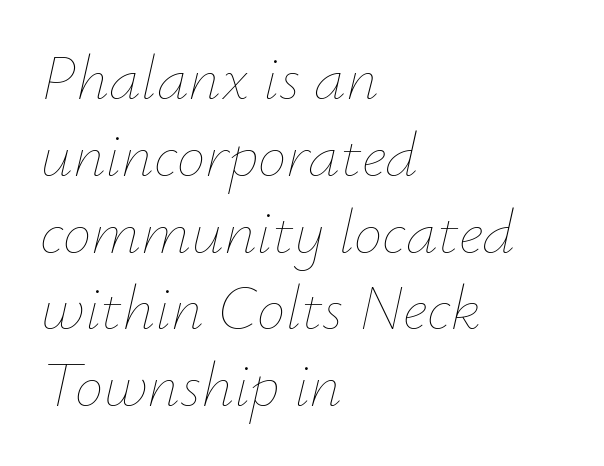
Stems here are at most as thick as an everyday book face. You could call the tracking neutral — neither tight nor loose. The baseline area is clear. It's the slanting kind of type.
